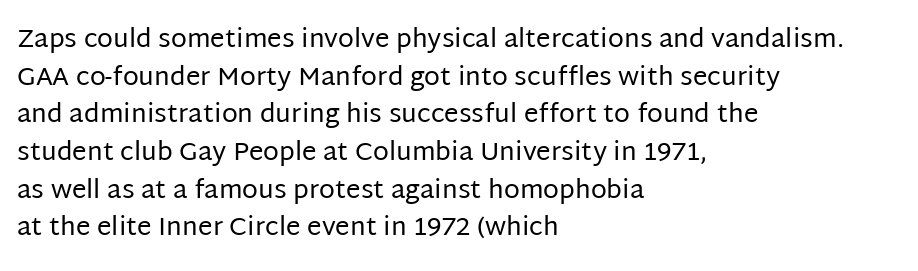
{"italic": "no", "bold": "no", "underline": "no", "align": "left", "line_spacing": "normal", "line_spacing_ratio": 1.45, "letter_spacing": "normal", "letter_spacing_em": 0.0, "glyph_px": 26}
